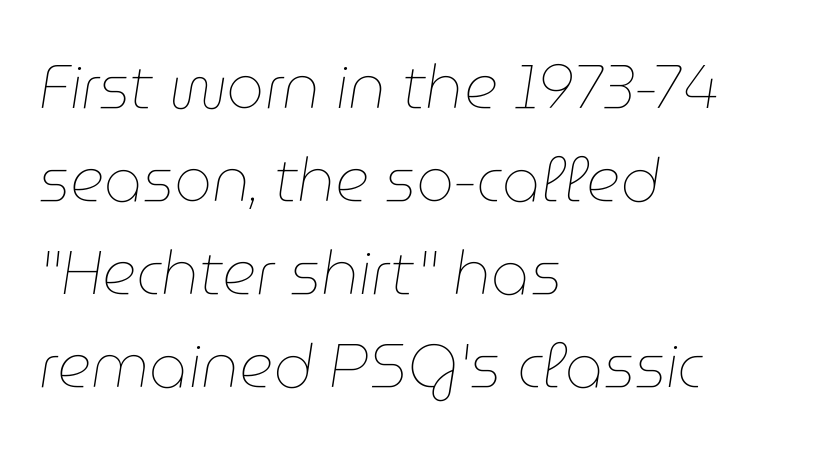
The typeface has the unassuming heft of standard copy or less. Regular leading. Italic: yes, the glyphs are oblique. Character widths vary here, with narrow letters taking less room than wide ones.
